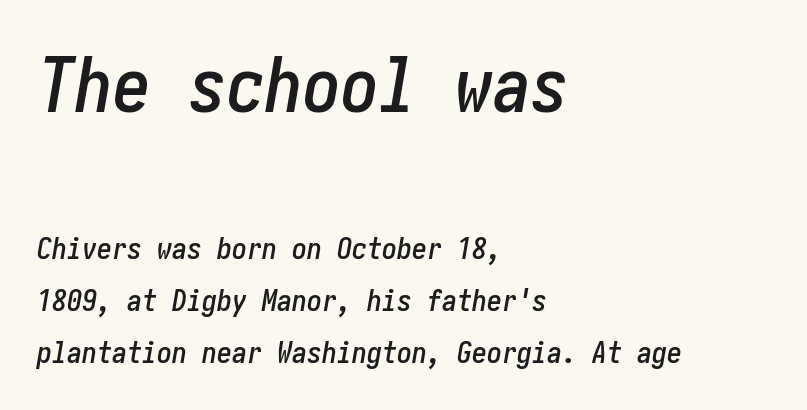
Q: Is the text italic (slanted)? A: Yes, it leans right by about 10 degrees.
Q: Is the text underlined? A: No.
Q: How is the paragraph aligned? A: Left-aligned.
Q: Is the spacing between letters normal or unusually wide? A: Normal.
Q: Which block of text is set in a larger size, the first (top) or the second (bottom)? A: The first (top) one.
Q: Width (condensed, normal, or wide)? A: Condensed.
Q: Stroke contrast? A: Low.
Q: x-height? A: Medium.
